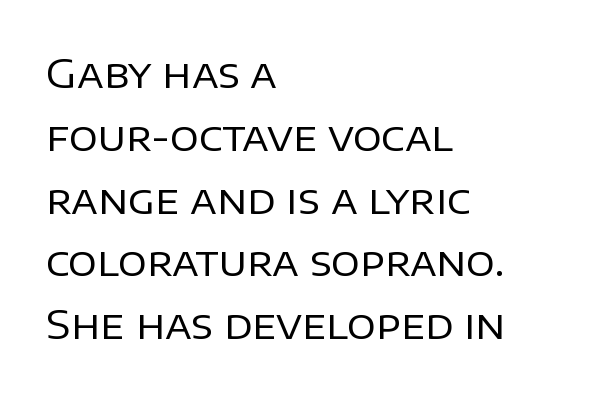
Q: Is the text bold? A: No.
Q: Is the text italic (slanted)? A: No, it is upright.
Q: Is the typeface a serif or a sans-serif typeface? A: Sans-serif.
Q: Is the text underlined? A: No.
Q: How is the paragraph aligned? A: Left-aligned.
Q: Is the spacing between letters normal or unusually wide? A: Normal.
Q: Is the spacing between lines tight, normal or loose? A: Normal.
Q: Width (condensed, normal, or wide)? A: Normal.
Q: Stroke contrast? A: Low.
Q: x-height? A: Large.
Q: Monospaced? A: No.
